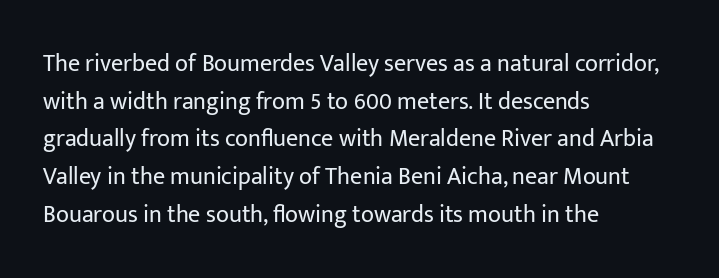
{"italic": "no", "bold": "no", "underline": "no", "align": "left", "line_spacing": "normal", "line_spacing_ratio": 1.57, "letter_spacing": "normal", "letter_spacing_em": 0.0, "glyph_px": 24}
